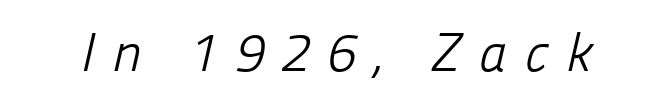
The face used here is rendered with a markedly widened letterfit. Do the characters align in a grid? No, the font is proportional. Anything drawn beneath the words? Only blank space. Weight class: somewhere from thin through regular.
